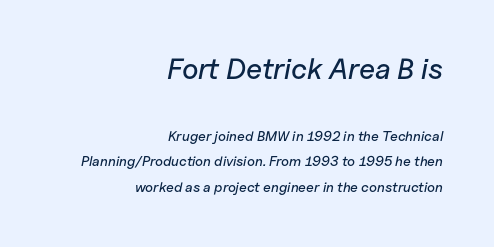
The image shows 29 px text type, italic (leaning right); set right-aligned, line spacing 1.82x, normal letter spacing, not underlined; the first (top) block is 2.07x larger; low stroke contrast and a medium x-height.
